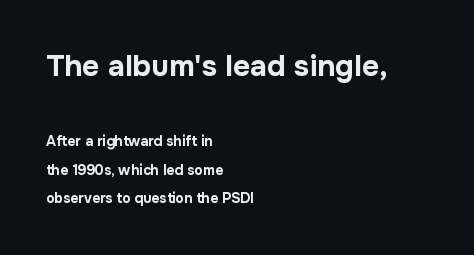
{"serif": "no", "italic": "no", "bold": "yes", "weight": "bold", "width": "normal", "stroke_contrast": "low", "x_height": "medium", "monospaced": "no", "underline": "no", "align": "left", "line_spacing": "loose", "line_spacing_ratio": 2.06, "letter_spacing": "normal", "letter_spacing_em": 0.0, "larger_block": "first", "size_ratio": 2.14, "glyph_px": 30}
